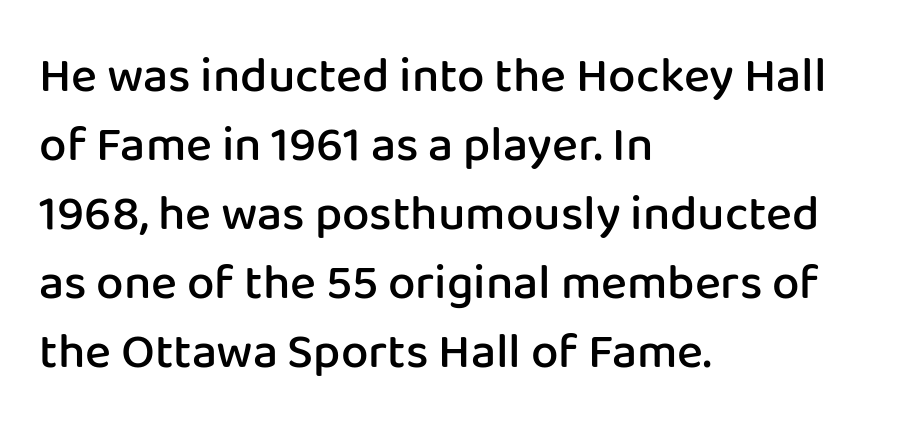
Q: Is the text bold? A: Semi-bold.
Q: Is the text italic (slanted)? A: No, it is upright.
Q: Is the typeface a serif or a sans-serif typeface? A: Sans-serif.
Q: Is the text underlined? A: No.
Q: How is the paragraph aligned? A: Left-aligned.
Q: Is the spacing between letters normal or unusually wide? A: Normal.
Q: Is the spacing between lines tight, normal or loose? A: Normal.
Q: Width (condensed, normal, or wide)? A: Normal.
Q: Stroke contrast? A: Low.
Q: x-height? A: Medium.
Q: Monospaced? A: No.
